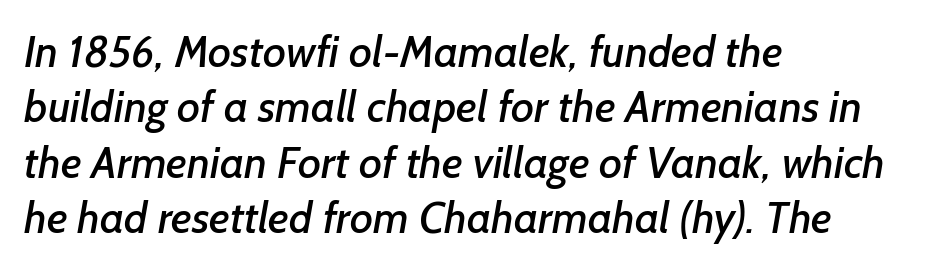
The image shows 44 px sans-serif type; set left-aligned, normal line spacing (1.26x), normal letter spacing, not underlined; low stroke contrast and a medium x-height.
